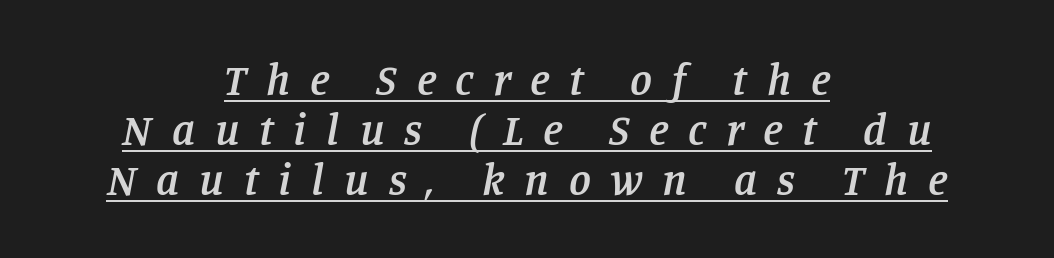
{"serif": "yes", "italic": "yes", "lean": "right", "slant_degrees": 11, "bold": "semi", "weight": "semibold", "width": "normal", "stroke_contrast": "low", "x_height": "large", "monospaced": "no", "underline": "yes", "align": "center", "line_spacing": "tight", "line_spacing_ratio": 1.14, "letter_spacing": "wide", "letter_spacing_em": 0.45, "glyph_px": 44}
